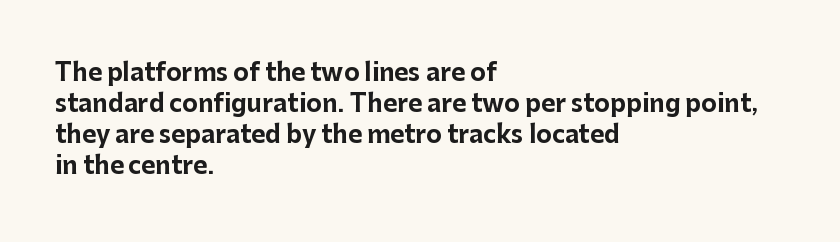
Q: Is the text bold? A: Yes.
Q: Is the text italic (slanted)? A: No, it is upright.
Q: Is the text underlined? A: No.
Q: How is the paragraph aligned? A: Left-aligned.
Q: Is the spacing between letters normal or unusually wide? A: Normal.
Q: Is the spacing between lines tight, normal or loose? A: Normal.
